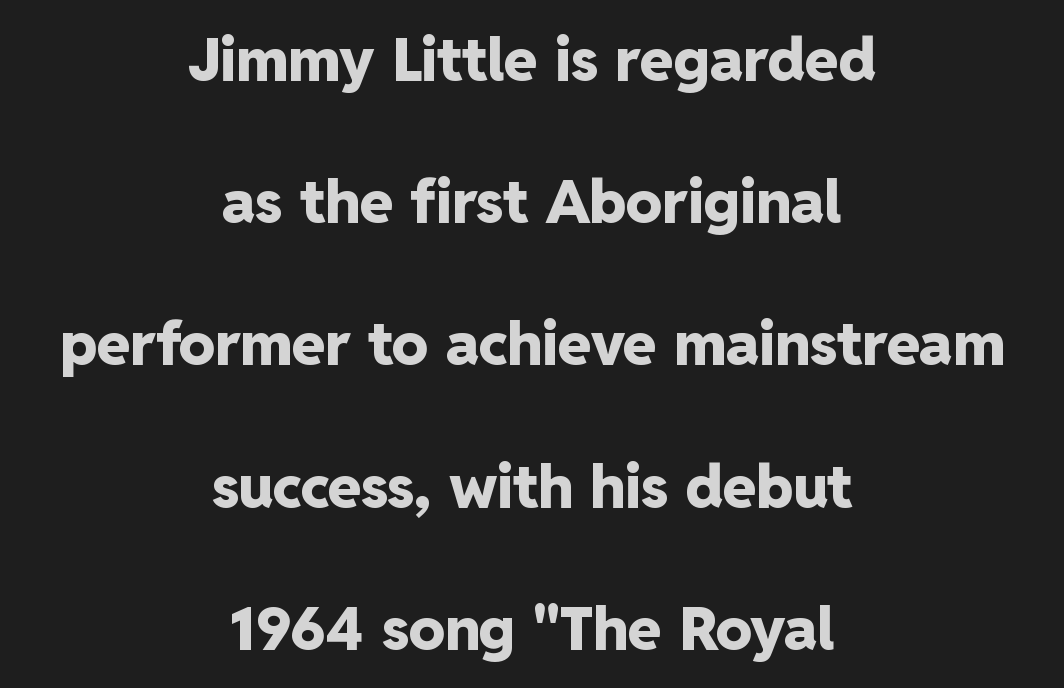
{"serif": "no", "italic": "no", "bold": "yes", "weight": "heavy", "width": "normal", "stroke_contrast": "low", "x_height": "medium", "monospaced": "no", "underline": "no", "align": "center", "line_spacing": "loose", "line_spacing_ratio": 2.37, "letter_spacing": "normal", "letter_spacing_em": 0.0, "glyph_px": 60}
